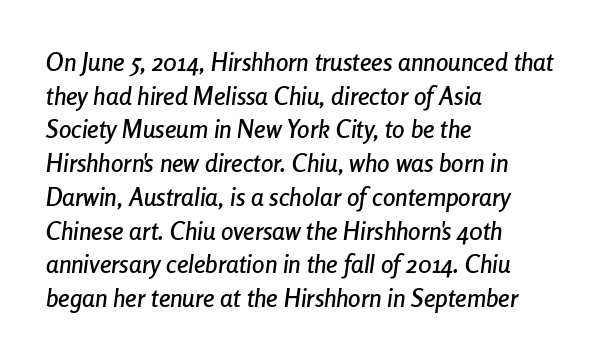
{"italic": "yes", "lean": "right", "slant_degrees": 8, "underline": "no", "align": "left", "line_spacing": "normal", "line_spacing_ratio": 1.35, "letter_spacing": "normal", "letter_spacing_em": 0.0, "glyph_px": 25}
